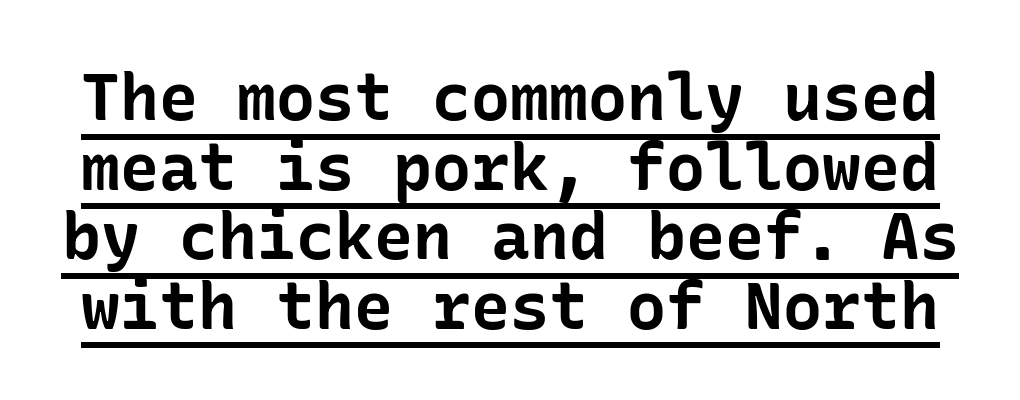
The image shows 65 px bold sans-serif type, upright; set tight line spacing (1.07x), normal letter spacing, underlined; low stroke contrast and a medium x-height.
